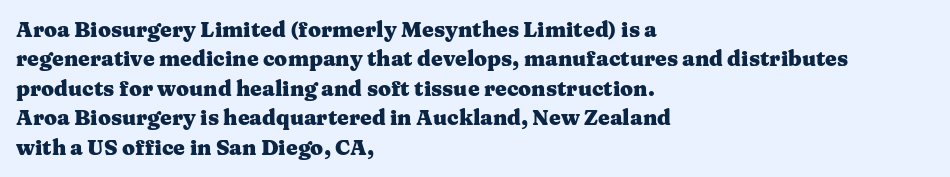
{"italic": "no", "bold": "yes", "underline": "no", "align": "left", "line_spacing": "normal", "line_spacing_ratio": 1.4, "letter_spacing": "normal", "letter_spacing_em": 0.0, "glyph_px": 21}
